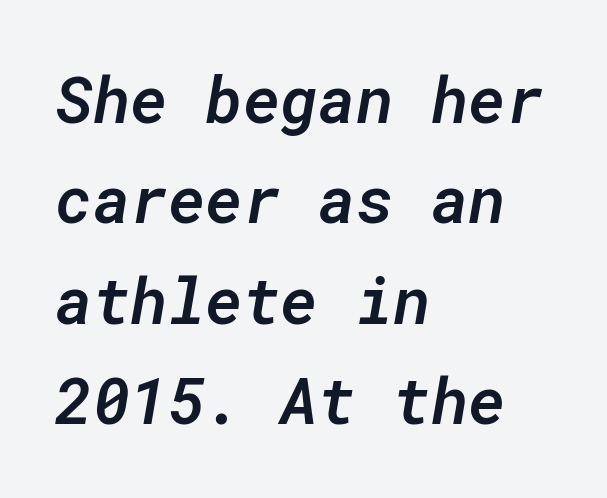
The image shows 64 px semibold type, italic (leaning right), monospaced; set left-aligned, normal line spacing (1.57x), normal letter spacing, not underlined; low stroke contrast and a medium x-height.
